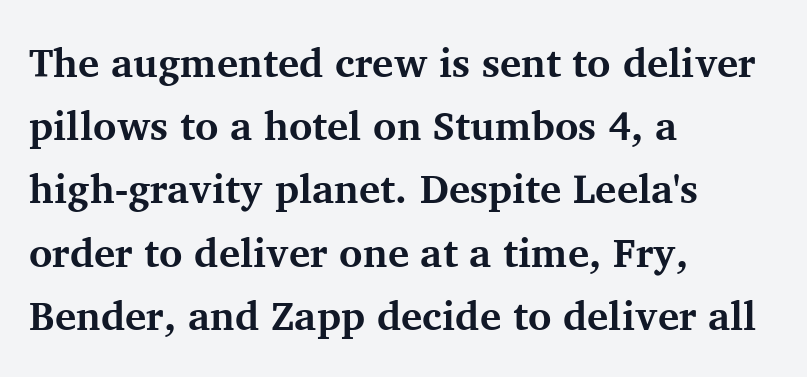
The strip under each line holds only bare page. The face used here is seriffed, in the tradition of book romans. Ascenders rise straight up at ninety degrees. The rendering keeps characters at their native spacing. The space between consecutive lines is moderate.
